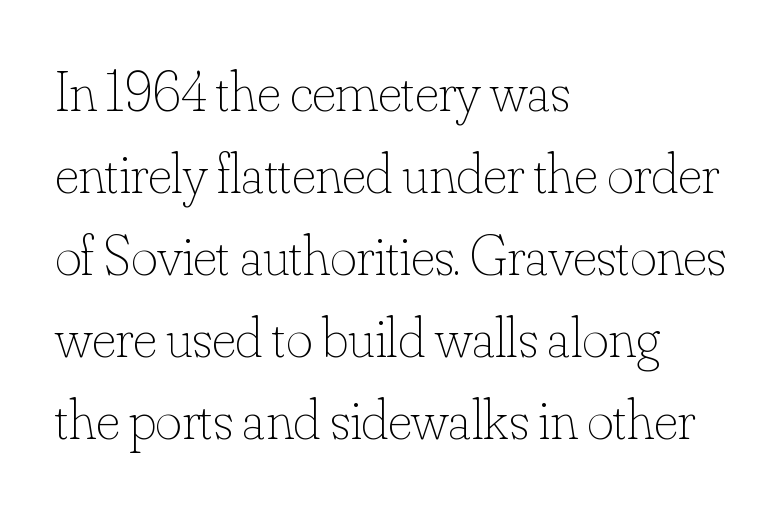
Q: Is the text bold? A: No.
Q: Is the text italic (slanted)? A: No, it is upright.
Q: Is the text underlined? A: No.
Q: How is the paragraph aligned? A: Left-aligned.
Q: Is the spacing between letters normal or unusually wide? A: Normal.
Q: Is the spacing between lines tight, normal or loose? A: Normal.
Q: Width (condensed, normal, or wide)? A: Normal.
Q: Stroke contrast? A: Low.
Q: x-height? A: Small.
Q: Monospaced? A: No.
